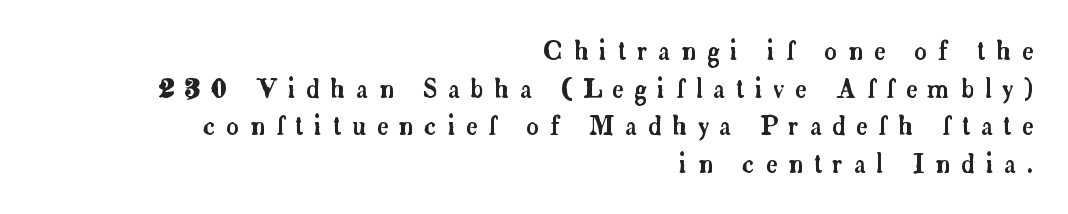
Letter spacing: wide. Typeset ragged left — the right edge is the straight one. Rendered with straight, roman letterforms. Decoration check: the copy has no underline. Normally led — the rows are evenly, conventionally spaced.
